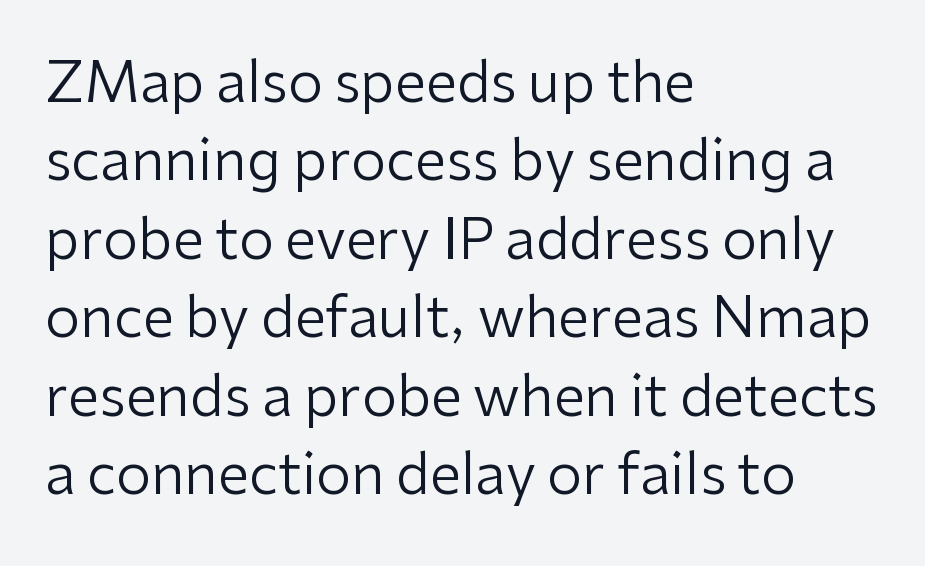
The image shows 56 px regular-weight sans-serif type, upright; set left-aligned, normal line spacing (1.4x), normal letter spacing, not underlined; low stroke contrast and a medium x-height.
